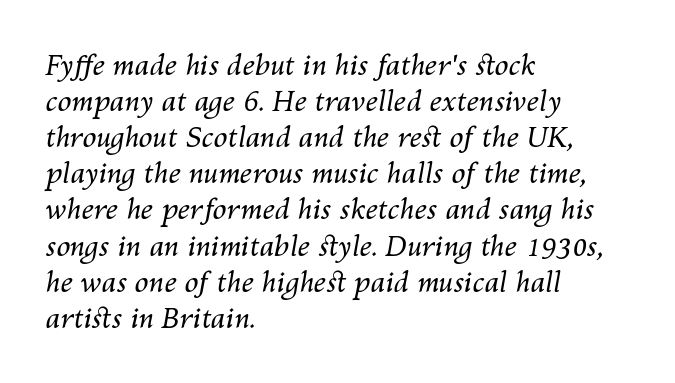
{"italic": "yes", "lean": "right", "slant_degrees": 10, "bold": "no", "weight": "regular", "width": "normal", "stroke_contrast": "medium", "x_height": "medium", "monospaced": "no", "underline": "no", "align": "left", "line_spacing": "normal", "line_spacing_ratio": 1.29, "letter_spacing": "normal", "letter_spacing_em": 0.0, "glyph_px": 28}
